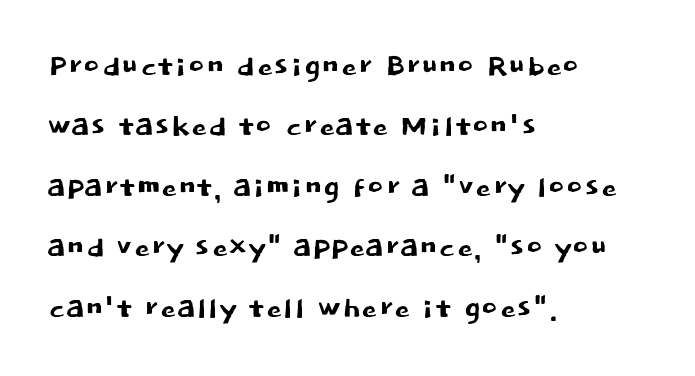
The image shows 39 px sans-serif type, upright; set left-aligned, normal line spacing (1.55x), normal letter spacing, not underlined; low stroke contrast and a large x-height.
